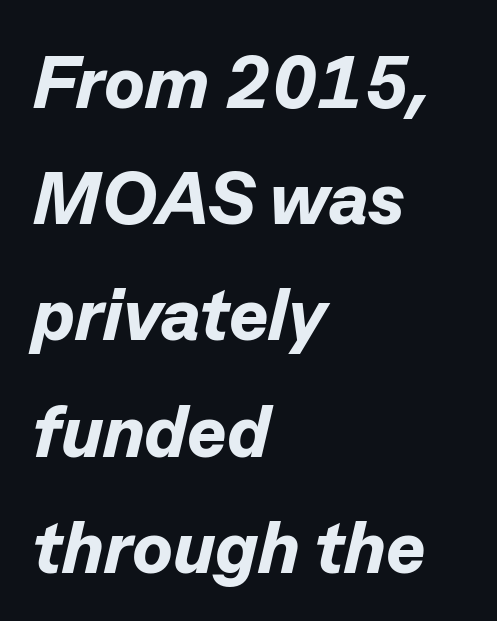
The image shows 74 px bold type, italic (leaning right); set left-aligned, normal line spacing (1.57x), normal letter spacing, not underlined; low stroke contrast and a medium x-height.
